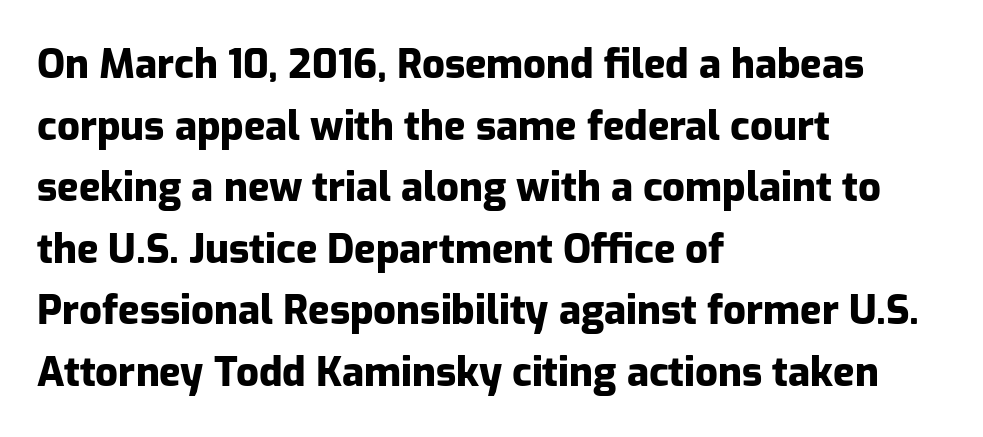
The image shows 40 px heavy sans-serif type, upright; set left-aligned, normal line spacing (1.54x), normal letter spacing, not underlined; low stroke contrast and a medium x-height.
